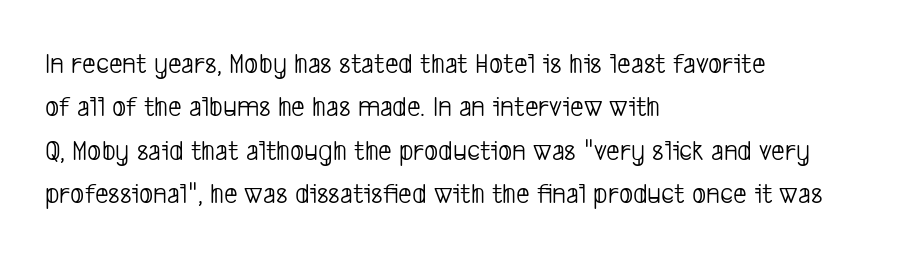
All the whitespace from short lines collects on the right. Between one letter and the next there's only the usual sliver of space. Interline gaps are of average width in this sample. No chunkiness to these letters — they're not bold. Is this a sans? Yes — the strokes have no serifs. No word sits above an underline.
